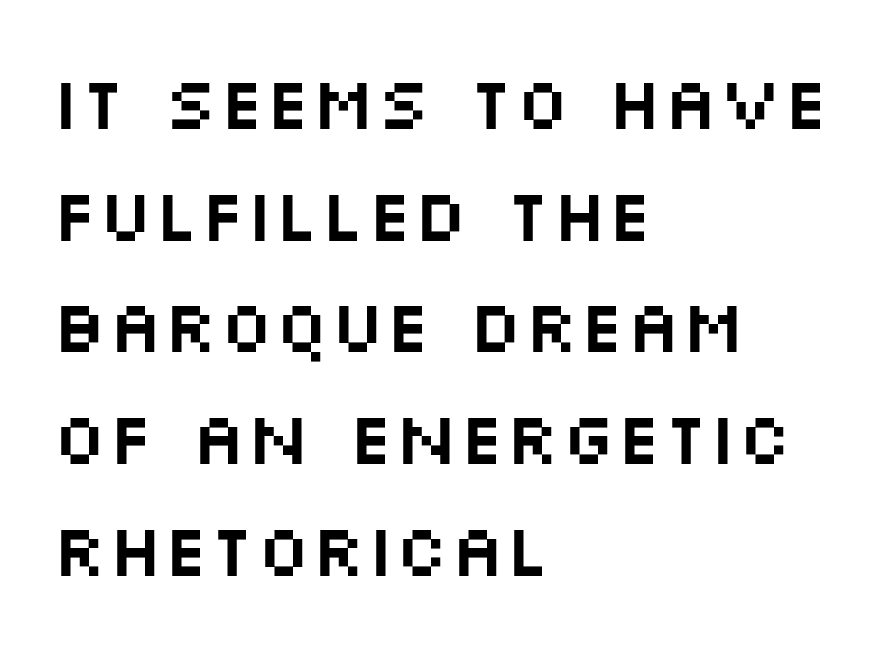
The image shows 74 px wide sans-serif type, upright; set left-aligned, normal line spacing (1.51x), normal letter spacing, not underlined; medium stroke contrast and a large x-height.
